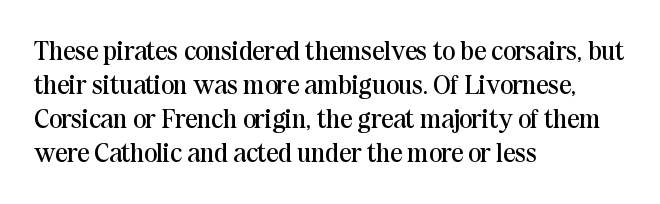
Q: Is the text bold? A: No.
Q: Is the text italic (slanted)? A: No, it is upright.
Q: Is the text underlined? A: No.
Q: How is the paragraph aligned? A: Left-aligned.
Q: Is the spacing between letters normal or unusually wide? A: Normal.
Q: Is the spacing between lines tight, normal or loose? A: Normal.
